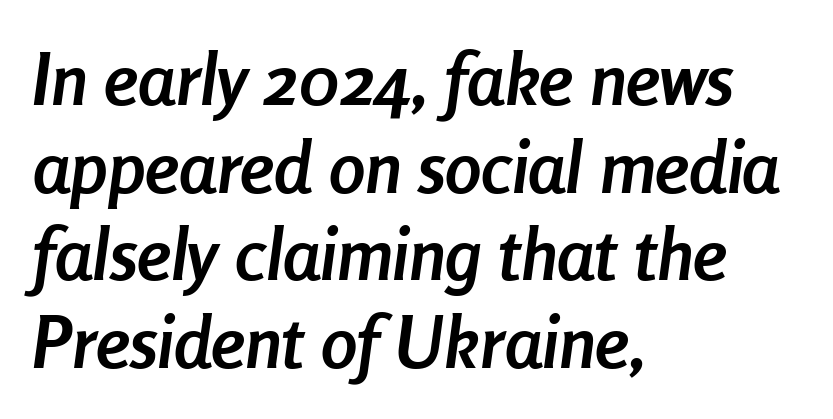
The image shows 73 px semibold, condensed type, italic (leaning right); set left-aligned, line spacing 1.2x, normal letter spacing, not underlined; low stroke contrast and a medium x-height.
